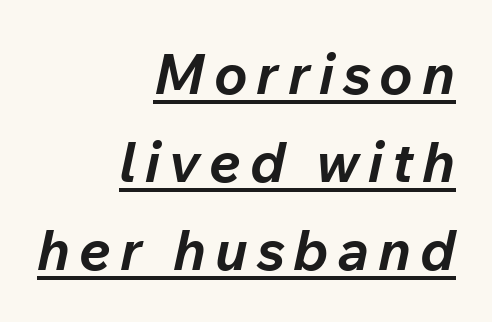
Set as a true bold cut, around the 700 mark. Teacher's note: observe the even right margin — that is flush-right alignment. Is there an underline? Yes — a line sits under the letters. The designer left line spacing at the default. This is oblique type, the kind used for emphasis or titles. These lines are rendered in a variable-pitch font.
